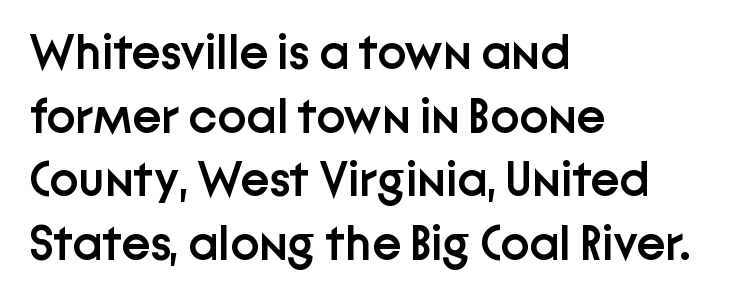
The gaps between neighbouring characters are ordinary and unremarkable. Leftover space on each line is placed entirely after the last word. Serif or sans? Sans — the stroke terminals are bare. Underline: absent. The lines sit at an ordinary, default distance from one another.
